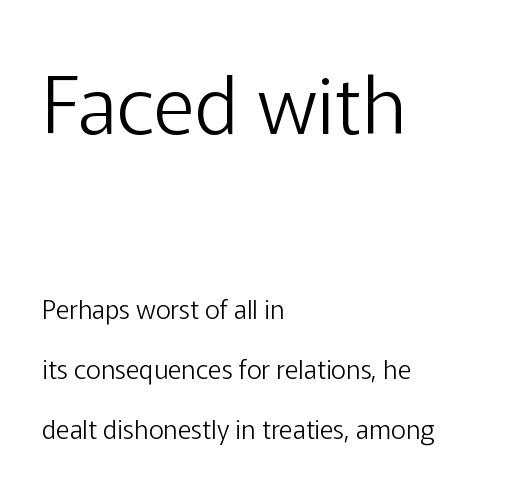
Q: Is the text bold? A: No.
Q: Is the text italic (slanted)? A: No, it is upright.
Q: Is the typeface a serif or a sans-serif typeface? A: Sans-serif.
Q: Is the text underlined? A: No.
Q: How is the paragraph aligned? A: Left-aligned.
Q: Is the spacing between letters normal or unusually wide? A: Normal.
Q: Is the spacing between lines tight, normal or loose? A: Loose.
Q: Which block of text is set in a larger size, the first (top) or the second (bottom)? A: The first (top) one.
Q: Width (condensed, normal, or wide)? A: Normal.
Q: Stroke contrast? A: Low.
Q: x-height? A: Medium.
Q: Monospaced? A: No.
